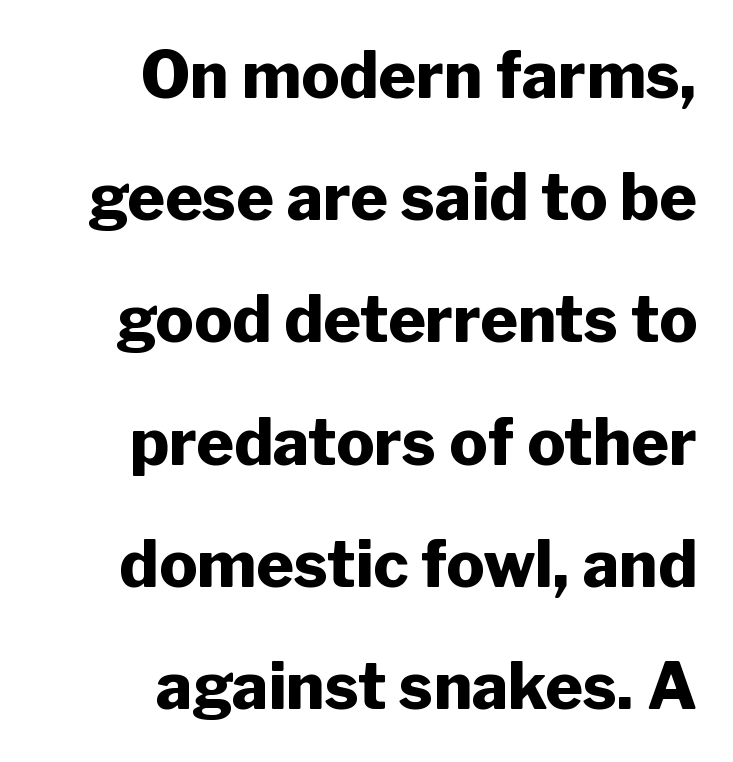
Q: Is the text bold? A: Yes.
Q: Is the text italic (slanted)? A: No, it is upright.
Q: Is the typeface a serif or a sans-serif typeface? A: Sans-serif.
Q: Is the text underlined? A: No.
Q: How is the paragraph aligned? A: Right-aligned.
Q: Is the spacing between letters normal or unusually wide? A: Normal.
Q: Is the spacing between lines tight, normal or loose? A: Loose.
Q: Width (condensed, normal, or wide)? A: Normal.
Q: Stroke contrast? A: Low.
Q: x-height? A: Medium.
Q: Monospaced? A: No.
